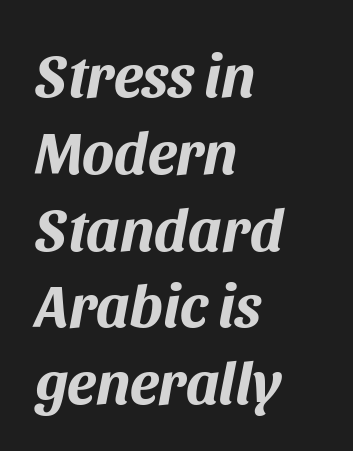
Q: Is the text bold? A: Yes.
Q: Is the text italic (slanted)? A: Yes, it leans right by about 11 degrees.
Q: Is the text underlined? A: No.
Q: How is the paragraph aligned? A: Left-aligned.
Q: Is the spacing between letters normal or unusually wide? A: Normal.
Q: Is the spacing between lines tight, normal or loose? A: Normal.
Q: Width (condensed, normal, or wide)? A: Normal.
Q: Stroke contrast? A: Medium.
Q: x-height? A: Large.
Q: Monospaced? A: No.
